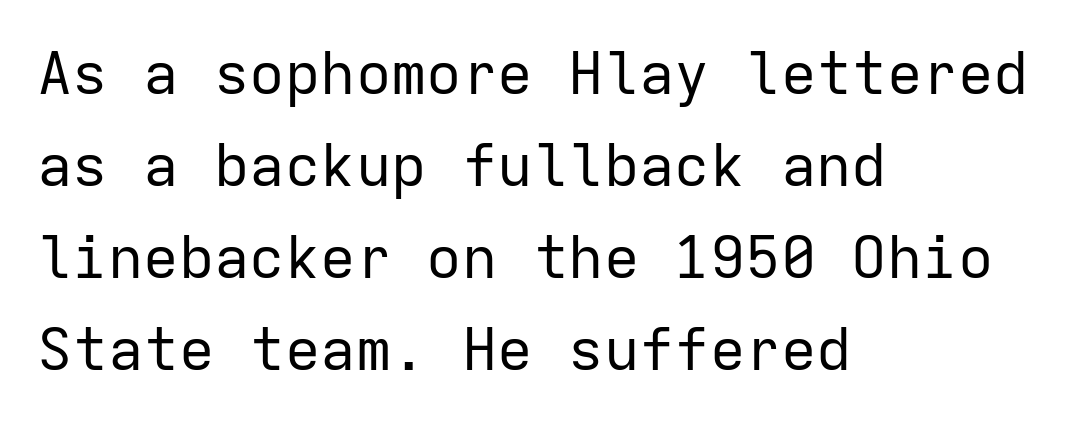
Q: Is the text bold? A: No.
Q: Is the text italic (slanted)? A: No, it is upright.
Q: Is the typeface a serif or a sans-serif typeface? A: Sans-serif.
Q: Is the text underlined? A: No.
Q: How is the paragraph aligned? A: Left-aligned.
Q: Is the spacing between letters normal or unusually wide? A: Normal.
Q: Is the spacing between lines tight, normal or loose? A: Normal.
Q: Width (condensed, normal, or wide)? A: Normal.
Q: Stroke contrast? A: Low.
Q: x-height? A: Medium.
Q: Monospaced? A: Yes.
